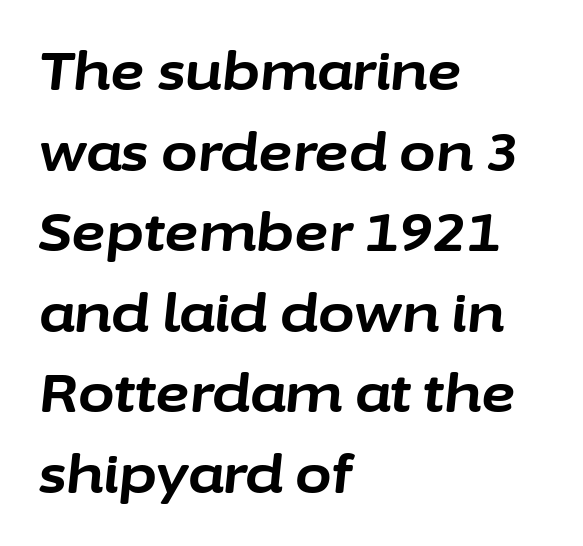
The specimen omits any rule beneath the text block's lines. Horizontally, the lines are justified to the leading edge only. Yep, that's italic — everything's leaning. A typesetter would call this proportional, since set widths differ per character.
